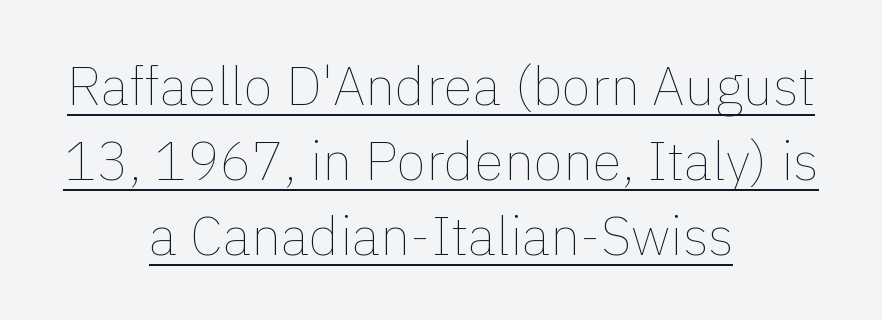
Line starts and ends both wander, symmetrically. This is the regular roman posture of the typeface. Honestly, the letter spacing is just normal — you wouldn't notice it. Looks like regular typesetting: each glyph gets only the width it needs.
